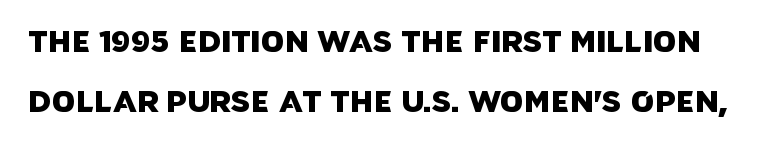
Q: Is the typeface a serif or a sans-serif typeface? A: Sans-serif.
Q: Is the text underlined? A: No.
Q: Is the spacing between letters normal or unusually wide? A: Normal.
Q: Is the spacing between lines tight, normal or loose? A: Loose.
Q: Width (condensed, normal, or wide)? A: Normal.
Q: Stroke contrast? A: Low.
Q: x-height? A: Large.
Q: Monospaced? A: No.
